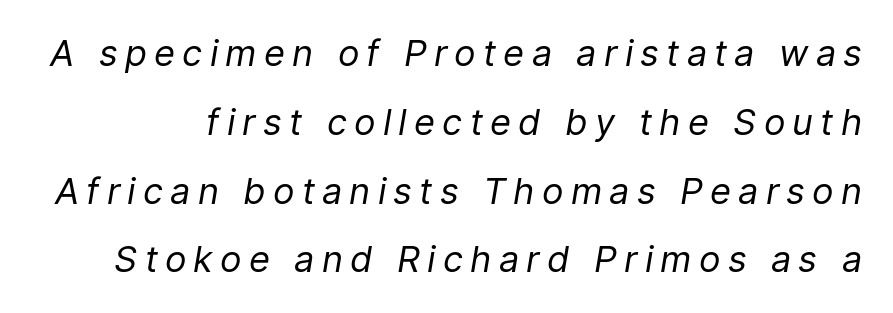
Type without underlining. You could only call the tracking loose — the letters float apart. Spacing verdict: proportional, widths tailored to each character. Nothing heavy about these letters — not bold at all. The text carries the slant typical of an italic or oblique font.
